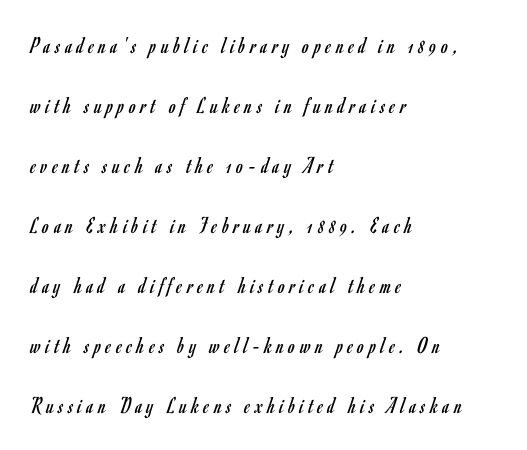
Q: Is the text bold? A: No.
Q: Is the text italic (slanted)? A: Yes.
Q: Is the text underlined? A: No.
Q: How is the paragraph aligned? A: Left-aligned.
Q: Is the spacing between letters normal or unusually wide? A: Unusually wide.
Q: Is the spacing between lines tight, normal or loose? A: Loose.
